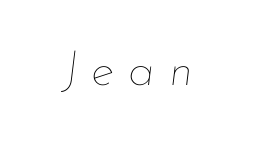
The image shows 49 px thin type, italic (leaning right); set unusually wide letter spacing (+0.28 em), not underlined; low stroke contrast and a small x-height.
